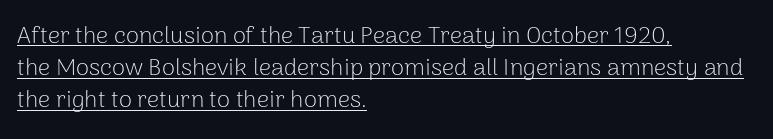
These characters rest on top of a visible drawn line. A light-to-regular cut is what we see here. The face used here is rendered with its standard letterfit. This rendering uses left alignment, leaving the right contour irregular. Leading matches the norm, producing a regular column.
